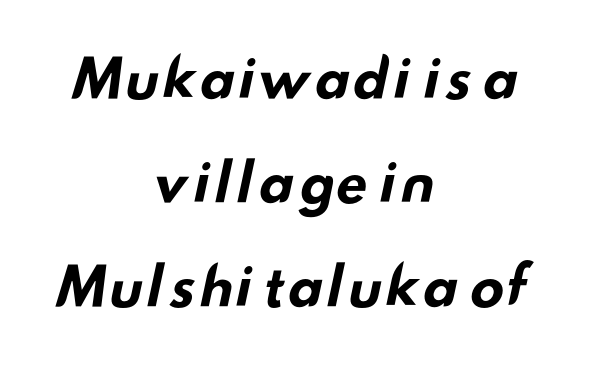
Q: Is the text bold? A: Yes.
Q: Is the typeface a serif or a sans-serif typeface? A: Sans-serif.
Q: Is the text underlined? A: No.
Q: How is the paragraph aligned? A: Centered.
Q: Is the spacing between letters normal or unusually wide? A: Normal.
Q: Is the spacing between lines tight, normal or loose? A: Loose.
Q: Width (condensed, normal, or wide)? A: Wide.
Q: Stroke contrast? A: Low.
Q: x-height? A: Small.
Q: Monospaced? A: No.
